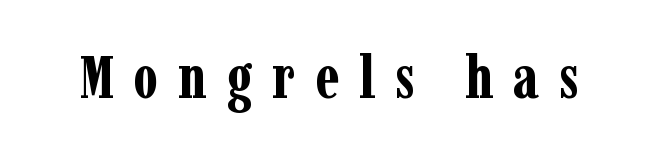
The image shows 60 px bold, condensed serif type, upright; set unusually wide letter spacing (+0.33 em), not underlined; low stroke contrast and a medium x-height.
